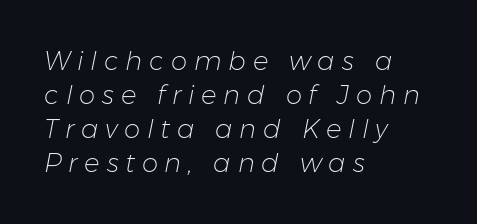
The image shows 26 px text type, italic (leaning right); set left-aligned, normal line spacing (1.31x), unusually wide letter spacing (+0.26 em), not underlined.
